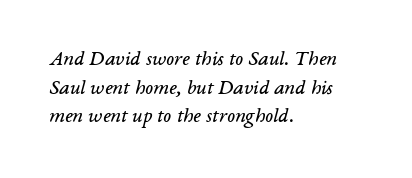
Horizontal alignment here is leftward, the default for most running prose. Line spacing here is normal. A light-to-regular cut is what we see here. The passage shown is not underscored anywhere.
